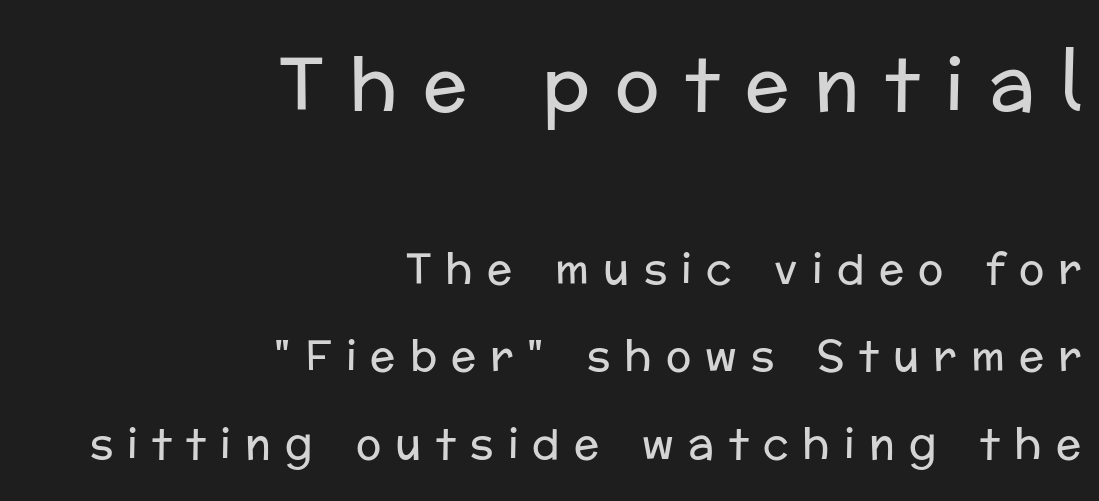
{"serif": "no", "italic": "no", "bold": "no", "weight": "regular", "width": "normal", "stroke_contrast": "low", "x_height": "medium", "monospaced": "no", "underline": "no", "align": "right", "line_spacing": "loose", "line_spacing_ratio": 2.08, "letter_spacing": "wide", "letter_spacing_em": 0.34, "larger_block": "first", "size_ratio": 1.76, "glyph_px": 74}
